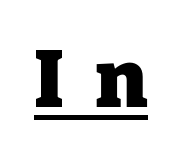
Is the type bold? Yes — the strokes are clearly thick and heavy. Each letter keeps its own natural width here, so spacing adapts to shape. The face used here appears with an underline applied. The type is letterspaced generously, with wide tracking. I'd call this a serif setting — the letters wear small feet. This is the regular roman posture of the typeface.
